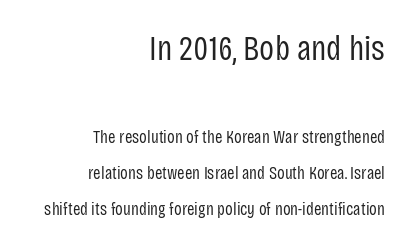
The image shows 35 px regular-weight, condensed sans-serif type, upright; set right-aligned, loose line spacing (2.02x), normal letter spacing, not underlined; the first (top) block is 1.94x larger; low stroke contrast and a large x-height.
